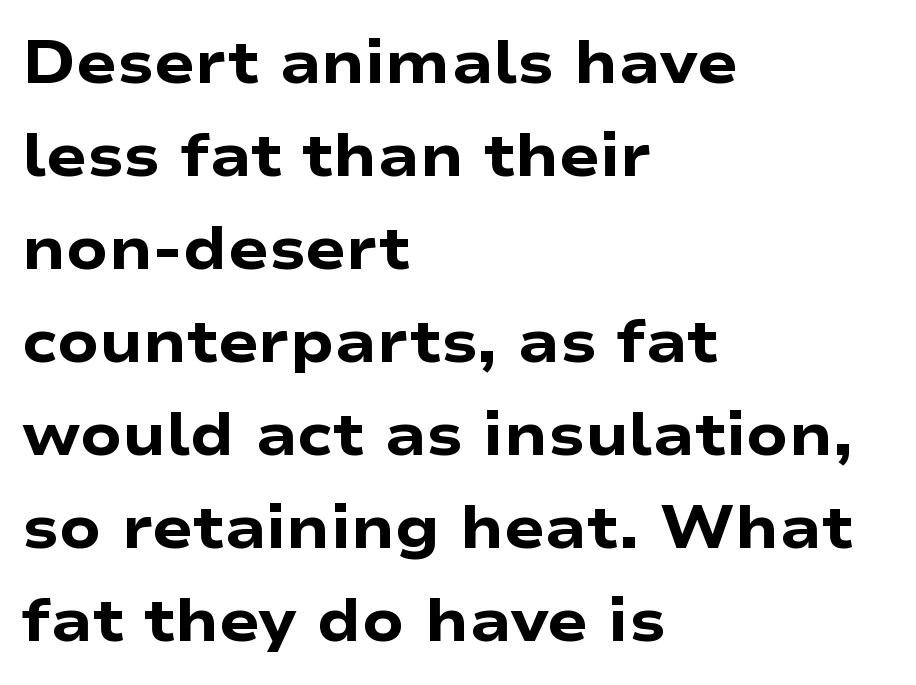
Characters follow at the spacing the type designer built in. Thick stems and heavy bowls — unmistakably bold. Each new line begins a customary step beneath the previous one. The typography opts for an upright posture over an oblique one. Looks like regular typesetting: each glyph gets only the width it needs. Serifs: no, the terminals of the letterforms are clean.
